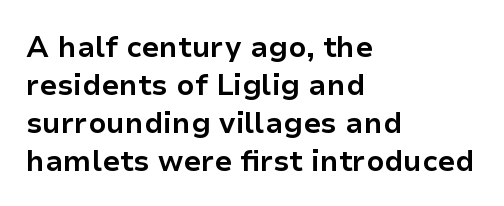
{"serif": "no", "italic": "no", "bold": "yes", "weight": "bold", "width": "normal", "stroke_contrast": "low", "x_height": "medium", "monospaced": "no", "underline": "no", "align": "left", "line_spacing": "normal", "line_spacing_ratio": 1.31, "letter_spacing": "normal", "letter_spacing_em": 0.0, "glyph_px": 29}
